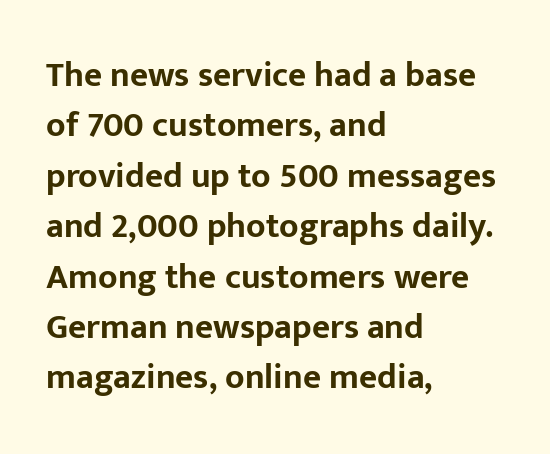
Q: Is the text bold? A: Yes.
Q: Is the text italic (slanted)? A: No, it is upright.
Q: Is the typeface a serif or a sans-serif typeface? A: Sans-serif.
Q: Is the text underlined? A: No.
Q: How is the paragraph aligned? A: Left-aligned.
Q: Is the spacing between letters normal or unusually wide? A: Normal.
Q: Is the spacing between lines tight, normal or loose? A: Normal.
Q: Width (condensed, normal, or wide)? A: Normal.
Q: Stroke contrast? A: Low.
Q: x-height? A: Medium.
Q: Monospaced? A: No.
